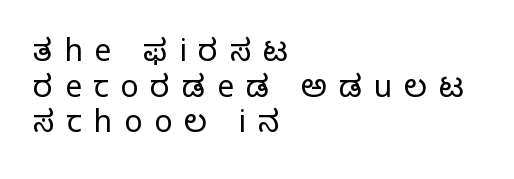
The image shows 30 px light sans-serif type, upright; set left-aligned, line spacing 1.19x, unusually wide letter spacing (+0.4 em), not underlined; low stroke contrast and a medium x-height.
